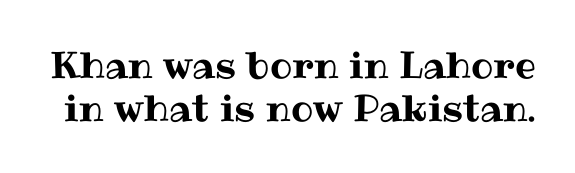
The image shows 37 px text type, upright; set tight line spacing (1.15x), normal letter spacing, not underlined; medium stroke contrast and a medium x-height.
